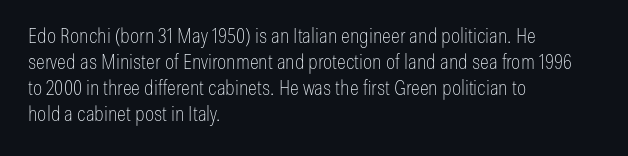
{"italic": "no", "bold": "no", "underline": "no", "align": "left", "line_spacing_ratio": 1.24, "letter_spacing": "normal", "letter_spacing_em": 0.0, "glyph_px": 21}
